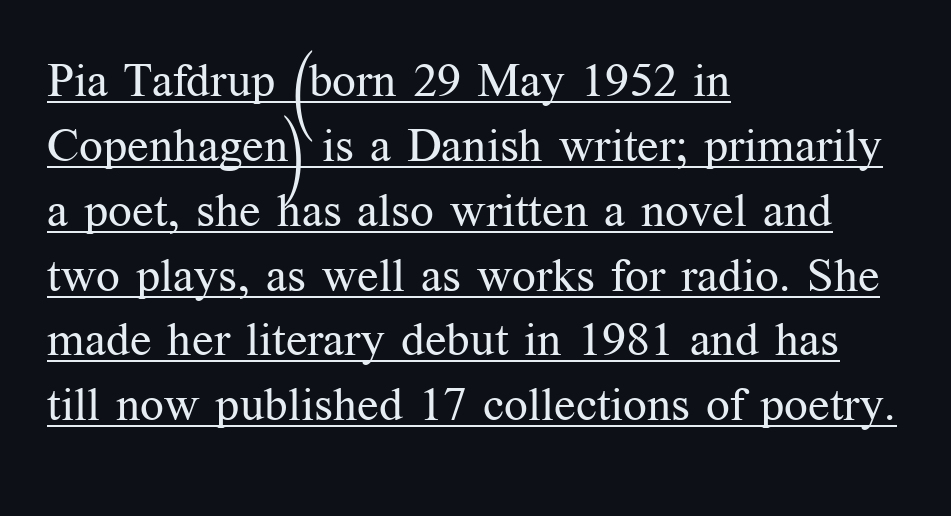
Q: Is the text bold? A: No.
Q: Is the text italic (slanted)? A: No, it is upright.
Q: Is the typeface a serif or a sans-serif typeface? A: Serif.
Q: Is the text underlined? A: Yes.
Q: How is the paragraph aligned? A: Left-aligned.
Q: Is the spacing between letters normal or unusually wide? A: Normal.
Q: Is the spacing between lines tight, normal or loose? A: Normal.
Q: Width (condensed, normal, or wide)? A: Normal.
Q: Stroke contrast? A: Medium.
Q: x-height? A: Medium.
Q: Monospaced? A: No.
